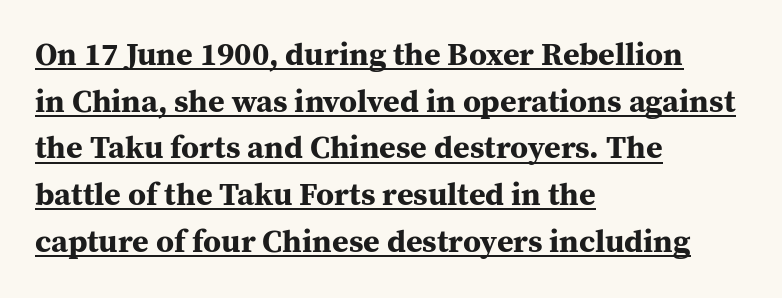
{"serif": "yes", "italic": "no", "bold": "yes", "weight": "bold", "width": "normal", "stroke_contrast": "medium", "x_height": "medium", "monospaced": "no", "underline": "yes", "align": "left", "line_spacing": "normal", "line_spacing_ratio": 1.46, "letter_spacing": "normal", "letter_spacing_em": 0.0, "glyph_px": 32}
